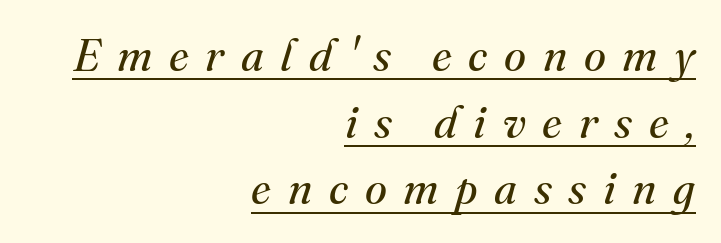
{"serif": "yes", "italic": "yes", "lean": "right", "slant_degrees": 16, "bold": "no", "weight": "regular", "width": "normal", "stroke_contrast": "medium", "x_height": "small", "monospaced": "no", "underline": "yes", "align": "right", "line_spacing": "normal", "line_spacing_ratio": 1.48, "letter_spacing": "wide", "letter_spacing_em": 0.37, "glyph_px": 45}
